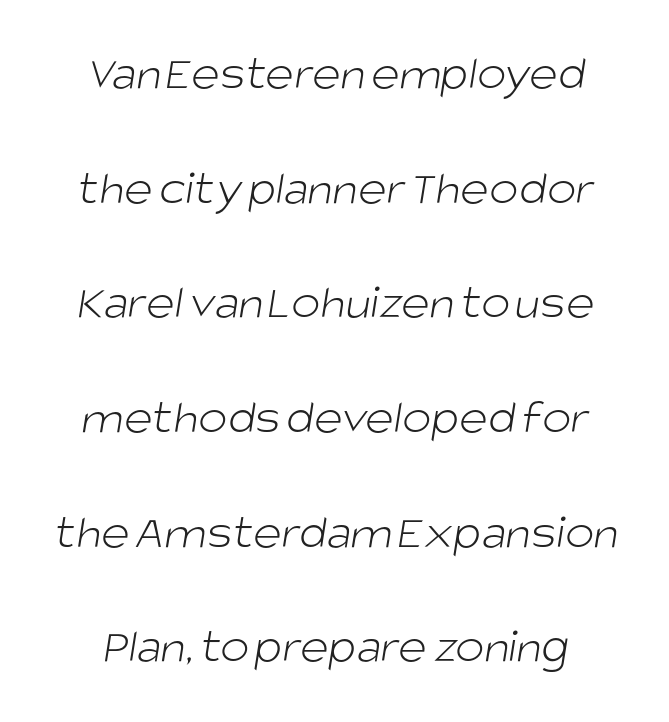
Q: Is the text bold? A: No.
Q: Is the typeface a serif or a sans-serif typeface? A: Sans-serif.
Q: Is the text underlined? A: No.
Q: Is the spacing between letters normal or unusually wide? A: Normal.
Q: Is the spacing between lines tight, normal or loose? A: Loose.
Q: Width (condensed, normal, or wide)? A: Normal.
Q: Stroke contrast? A: Low.
Q: x-height? A: Large.
Q: Monospaced? A: No.
